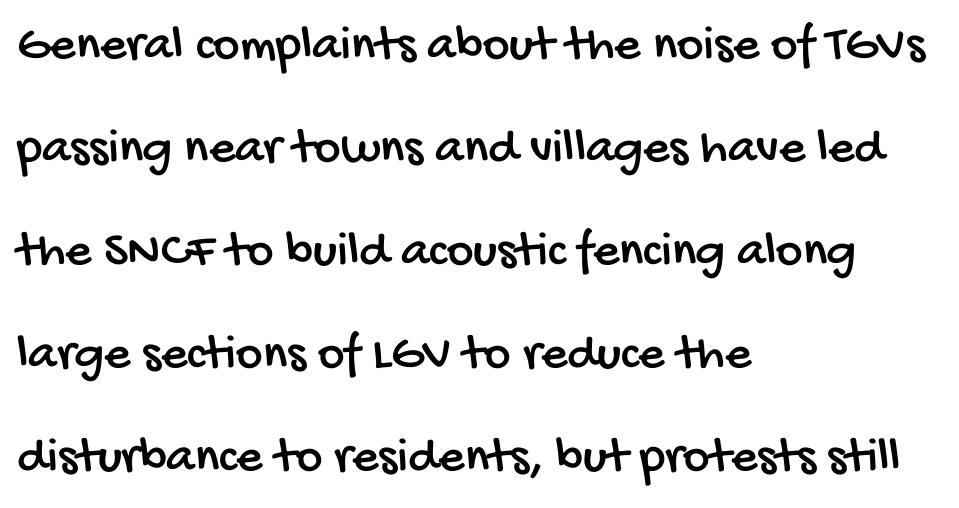
The image shows 51 px condensed sans-serif type; set left-aligned, loose line spacing (2.02x), normal letter spacing, not underlined; low stroke contrast and a large x-height.
